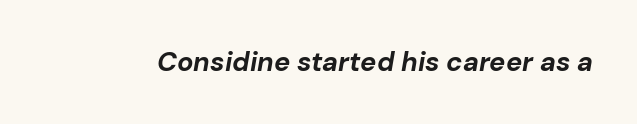
Q: Is the text bold? A: Yes.
Q: Is the text italic (slanted)? A: Yes, it leans right by about 10 degrees.
Q: Is the text underlined? A: No.
Q: Is the spacing between letters normal or unusually wide? A: Normal.
